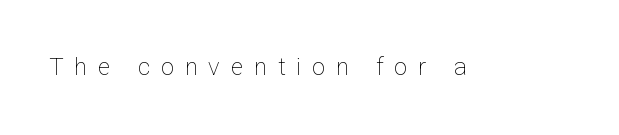
Q: Is the text bold? A: No.
Q: Is the text italic (slanted)? A: No, it is upright.
Q: Is the text underlined? A: No.
Q: Is the spacing between letters normal or unusually wide? A: Unusually wide.
